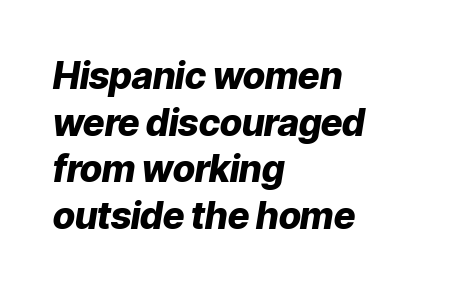
{"italic": "yes", "lean": "right", "slant_degrees": 9, "bold": "yes", "weight": "heavy", "width": "normal", "stroke_contrast": "low", "x_height": "medium", "monospaced": "no", "underline": "no", "align": "left", "line_spacing": "normal", "line_spacing_ratio": 1.26, "letter_spacing": "normal", "letter_spacing_em": 0.0, "glyph_px": 37}
